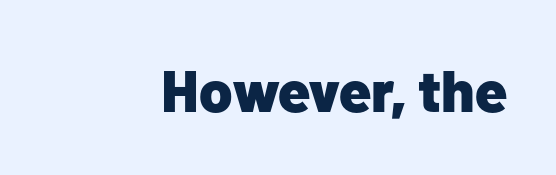
The image shows 58 px heavy sans-serif type, upright; set normal letter spacing, not underlined; low stroke contrast and a medium x-height.
